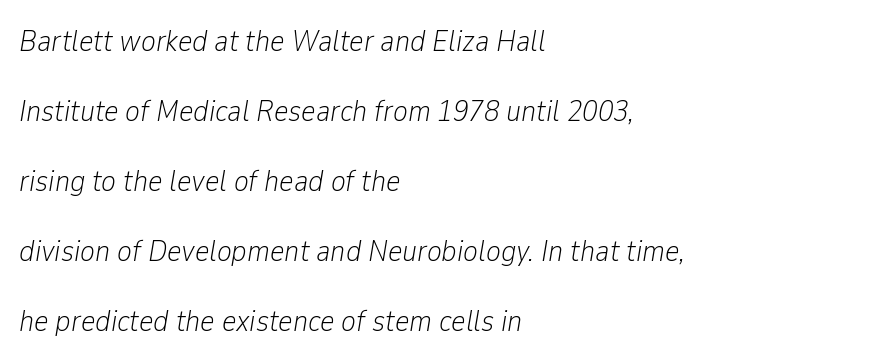
{"italic": "yes", "lean": "right", "slant_degrees": 9, "bold": "no", "weight": "light", "width": "condensed", "stroke_contrast": "low", "x_height": "medium", "monospaced": "no", "underline": "no", "align": "left", "line_spacing": "loose", "line_spacing_ratio": 2.26, "letter_spacing": "normal", "letter_spacing_em": 0.0, "glyph_px": 31}
